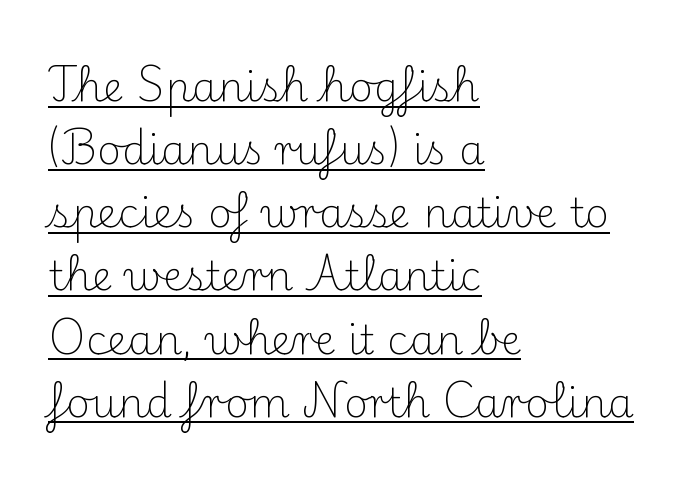
{"serif": "yes", "italic": "no", "bold": "no", "weight": "light", "width": "normal", "stroke_contrast": "medium", "x_height": "small", "monospaced": "no", "underline": "yes", "align": "left", "line_spacing": "normal", "line_spacing_ratio": 1.54, "letter_spacing": "normal", "letter_spacing_em": 0.0, "glyph_px": 41}
